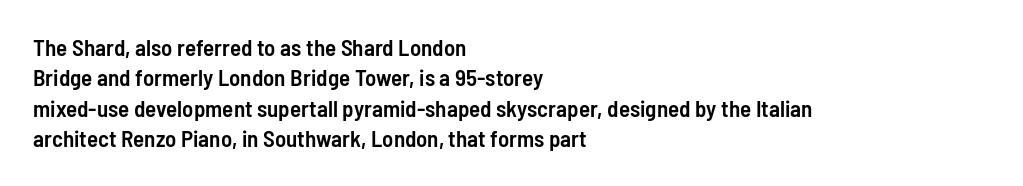
The image shows 23 px text type, upright; set left-aligned, normal line spacing (1.32x), normal letter spacing, not underlined.
